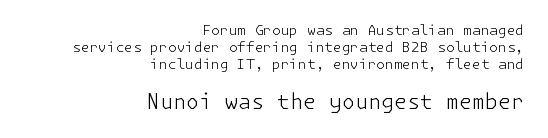
The image shows 21 px text type, upright; set right-aligned, line spacing 1.21x, normal letter spacing, not underlined; the second (bottom) block is 1.5x larger.
